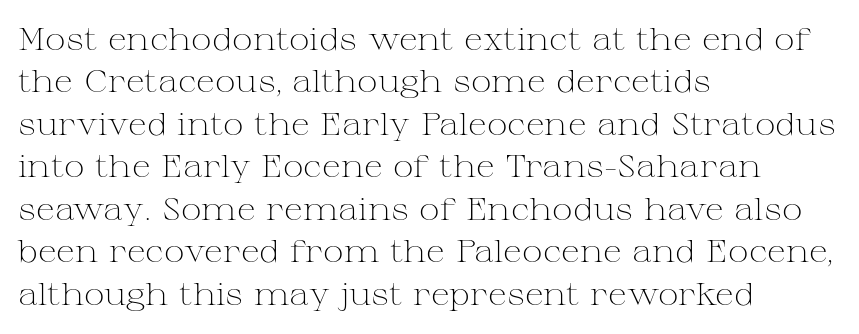
{"serif": "yes", "italic": "no", "bold": "no", "weight": "light", "width": "wide", "stroke_contrast": "medium", "x_height": "medium", "monospaced": "no", "underline": "no", "align": "left", "line_spacing": "normal", "line_spacing_ratio": 1.37, "letter_spacing": "normal", "letter_spacing_em": 0.0, "glyph_px": 31}
